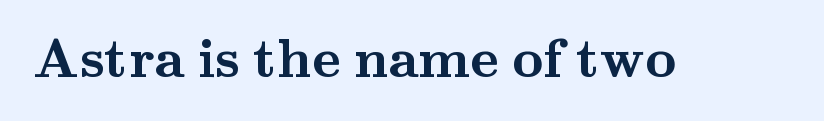
The letters sit at their default tracking, neither squeezed nor spread. No italicization has been applied; the sample stays upright. You could not count columns in this text — the font is proportionally spaced. Plenty of ink on the page — the face is bold. Serif or sans? Serif — the stroke terminals have little feet.
